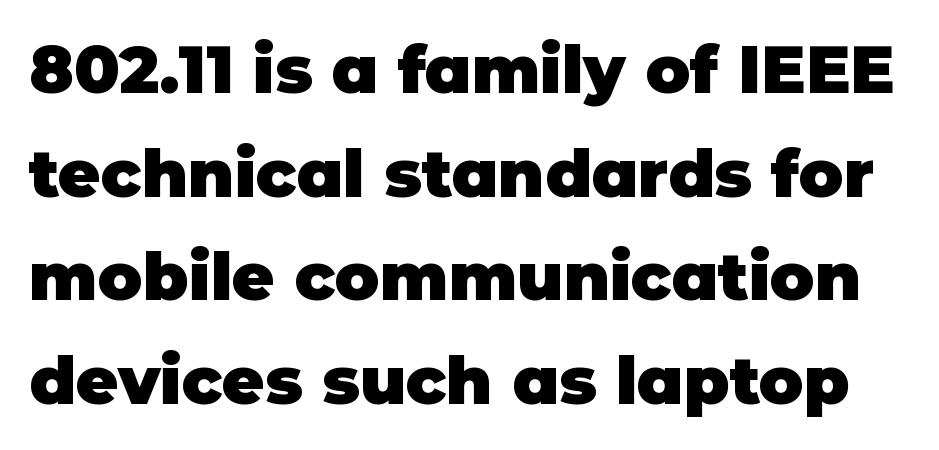
Q: Is the text bold? A: Yes.
Q: Is the text italic (slanted)? A: No, it is upright.
Q: Is the typeface a serif or a sans-serif typeface? A: Sans-serif.
Q: Is the text underlined? A: No.
Q: Is the spacing between letters normal or unusually wide? A: Normal.
Q: Is the spacing between lines tight, normal or loose? A: Normal.
Q: Width (condensed, normal, or wide)? A: Normal.
Q: Stroke contrast? A: Low.
Q: x-height? A: Large.
Q: Monospaced? A: No.
